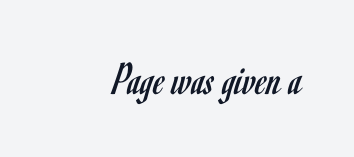
{"serif": "no", "bold": "no", "weight": "regular", "width": "condensed", "stroke_contrast": "low", "x_height": "small", "monospaced": "no", "underline": "no", "letter_spacing": "normal", "letter_spacing_em": 0.0, "glyph_px": 47}
